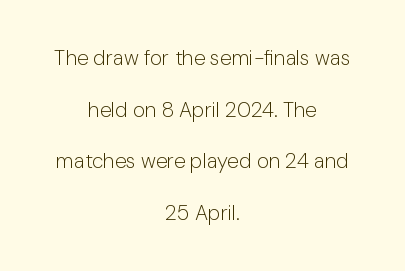
{"italic": "no", "bold": "no", "underline": "no", "align": "center", "line_spacing": "loose", "line_spacing_ratio": 2.46, "letter_spacing": "normal", "letter_spacing_em": 0.0, "glyph_px": 21}
